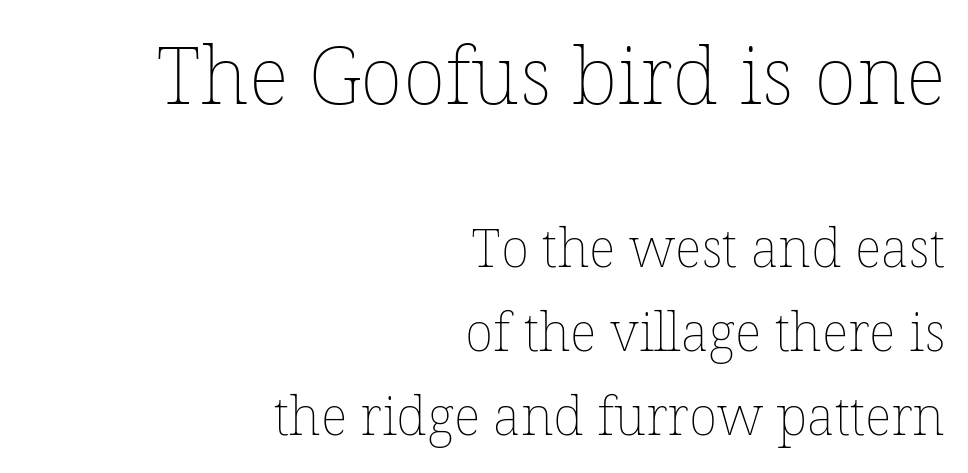
Q: Is the text bold? A: No.
Q: Is the text italic (slanted)? A: No, it is upright.
Q: Is the text underlined? A: No.
Q: How is the paragraph aligned? A: Right-aligned.
Q: Is the spacing between letters normal or unusually wide? A: Normal.
Q: Is the spacing between lines tight, normal or loose? A: Normal.
Q: Which block of text is set in a larger size, the first (top) or the second (bottom)? A: The first (top) one.
Q: Width (condensed, normal, or wide)? A: Normal.
Q: Stroke contrast? A: Low.
Q: x-height? A: Medium.
Q: Monospaced? A: No.
